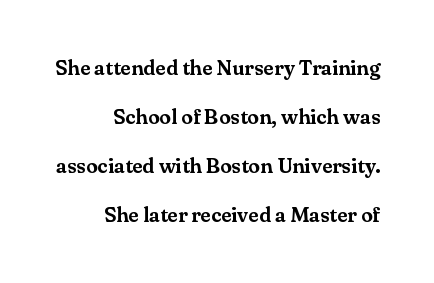
The image shows 21 px text type, upright; set right-aligned, loose line spacing (2.34x), normal letter spacing, not underlined.
